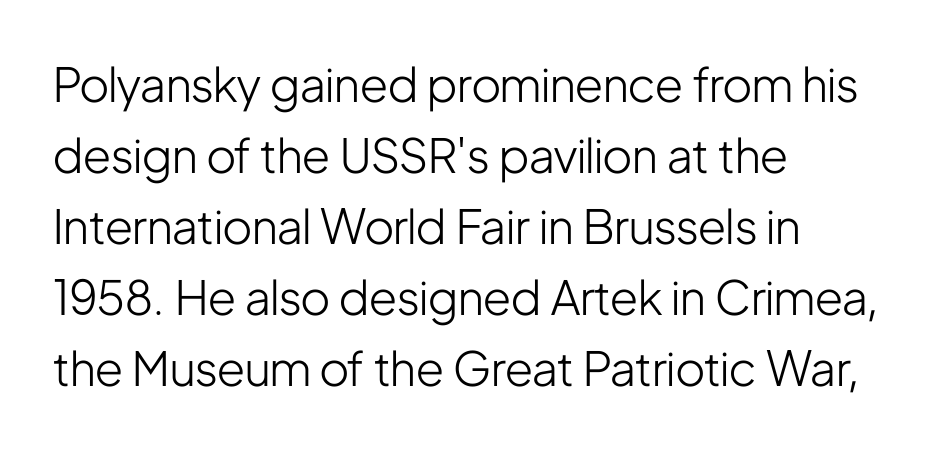
{"serif": "no", "italic": "no", "bold": "no", "weight": "light", "width": "condensed", "stroke_contrast": "low", "x_height": "medium", "monospaced": "no", "underline": "no", "align": "left", "line_spacing": "normal", "line_spacing_ratio": 1.51, "letter_spacing": "normal", "letter_spacing_em": 0.0, "glyph_px": 47}
